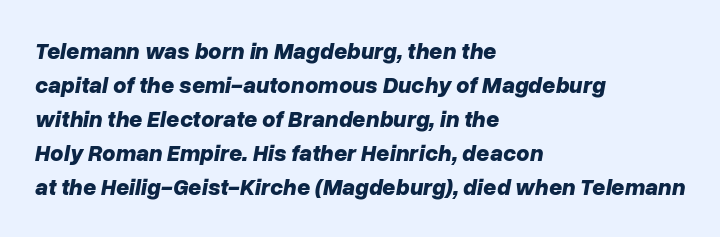
{"italic": "yes", "lean": "right", "slant_degrees": 10, "bold": "yes", "underline": "no", "align": "left", "line_spacing": "normal", "line_spacing_ratio": 1.48, "letter_spacing": "normal", "letter_spacing_em": 0.0, "glyph_px": 23}
